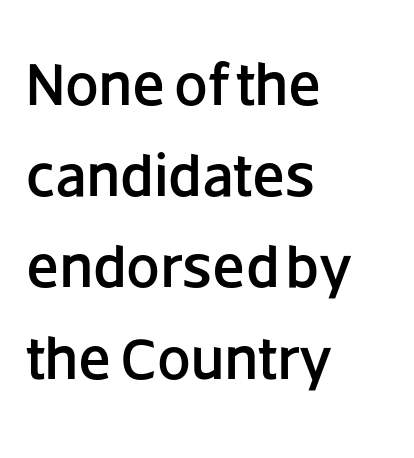
The image shows 60 px sans-serif type, upright; set left-aligned, normal line spacing (1.52x), normal letter spacing, not underlined; low stroke contrast and a large x-height.
